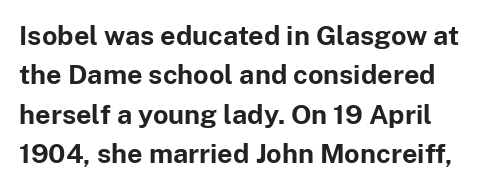
{"italic": "no", "bold": "yes", "underline": "no", "align": "left", "line_spacing": "normal", "line_spacing_ratio": 1.46, "letter_spacing": "normal", "letter_spacing_em": 0.0, "glyph_px": 27}
